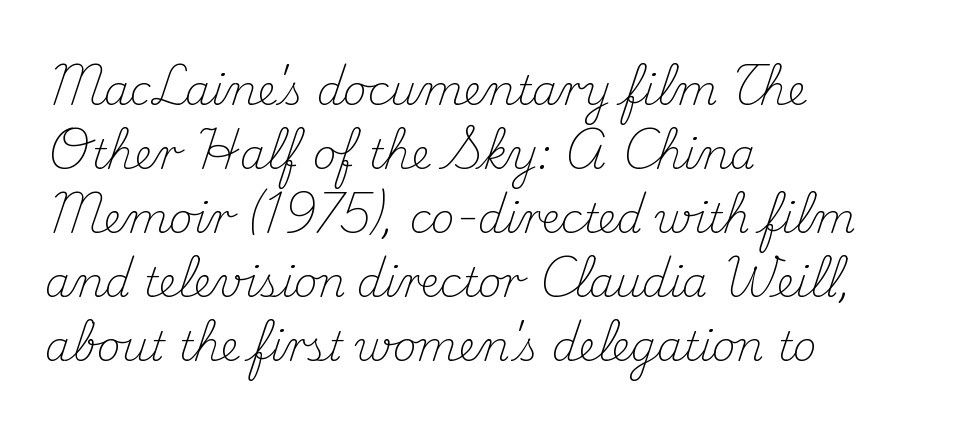
I'd call this a serif setting — the letters wear small feet. A typesetter would call this proportional, since set widths differ per character. Between one letter and the next there's only the usual sliver of space. These lines sit exactly where default settings would place them. No letter is thick-stroked: the sample isn't bold.
